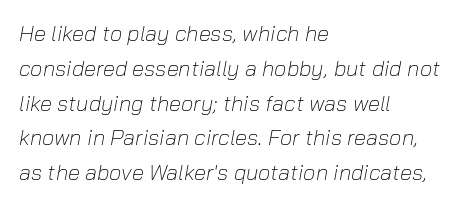
This is oblique type, the kind used for emphasis or titles. Rows of type keep a routine distance in the vertical direction. Only glyphs here, with clear space below each row. No extra ink here — the face is not bold. Nothing unusual about the tracking: characters are spaced as the font intends.
